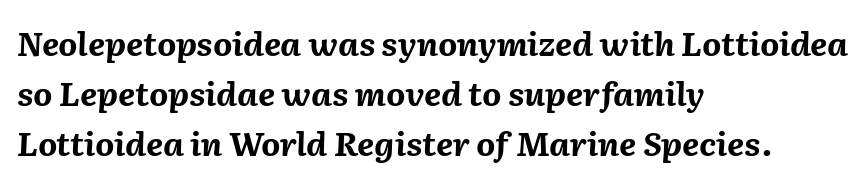
{"italic": "yes", "lean": "right", "slant_degrees": 2, "bold": "yes", "weight": "bold", "width": "normal", "stroke_contrast": "medium", "x_height": "medium", "monospaced": "no", "underline": "no", "align": "left", "line_spacing": "normal", "line_spacing_ratio": 1.52, "letter_spacing": "normal", "letter_spacing_em": 0.0, "glyph_px": 33}
